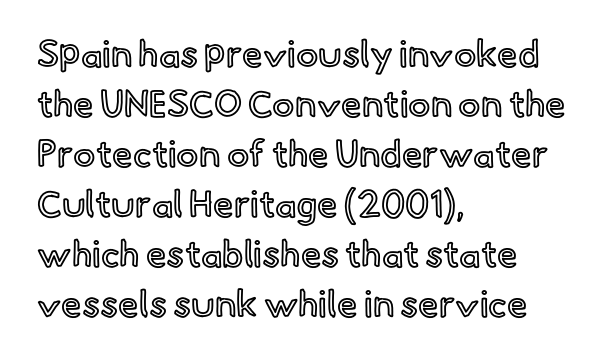
{"italic": "no", "width": "normal", "x_height": "small", "monospaced": "no", "underline": "no", "align": "left", "line_spacing": "normal", "line_spacing_ratio": 1.35, "letter_spacing": "normal", "letter_spacing_em": 0.0, "glyph_px": 37}
